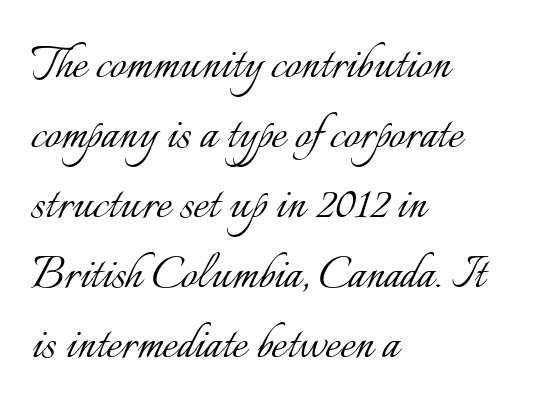
The image shows 57 px light type; set left-aligned, line spacing 1.23x, normal letter spacing, not underlined; low stroke contrast and a small x-height.
